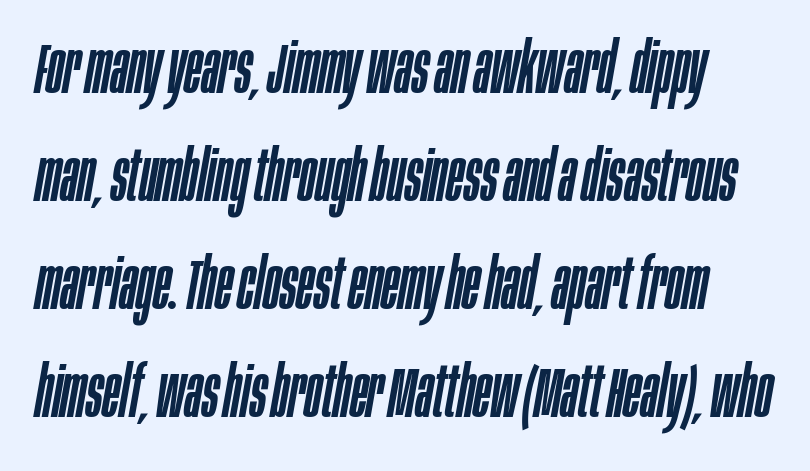
Q: Is the text italic (slanted)? A: Yes, it leans right by about 10 degrees.
Q: Is the text underlined? A: No.
Q: Is the spacing between letters normal or unusually wide? A: Normal.
Q: Is the spacing between lines tight, normal or loose? A: Normal.
Q: Width (condensed, normal, or wide)? A: Condensed.
Q: Stroke contrast? A: Low.
Q: x-height? A: Large.
Q: Monospaced? A: No.
